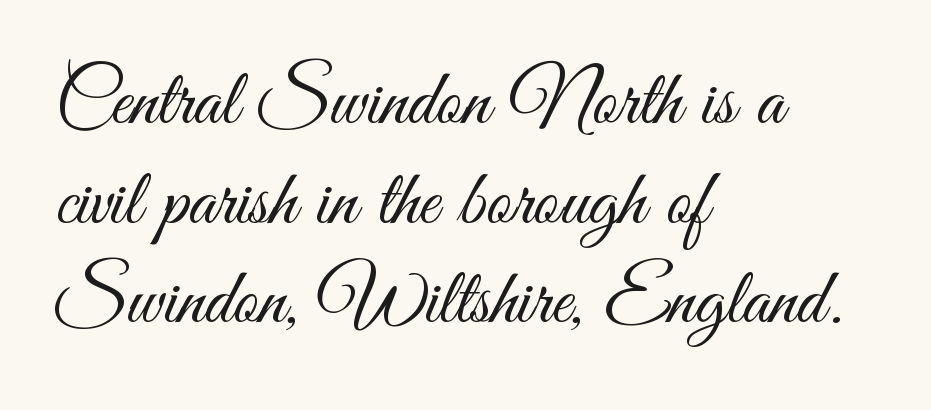
The image shows 79 px light, condensed sans-serif type; set left-aligned, normal line spacing (1.26x), normal letter spacing, not underlined; medium stroke contrast and a small x-height.
